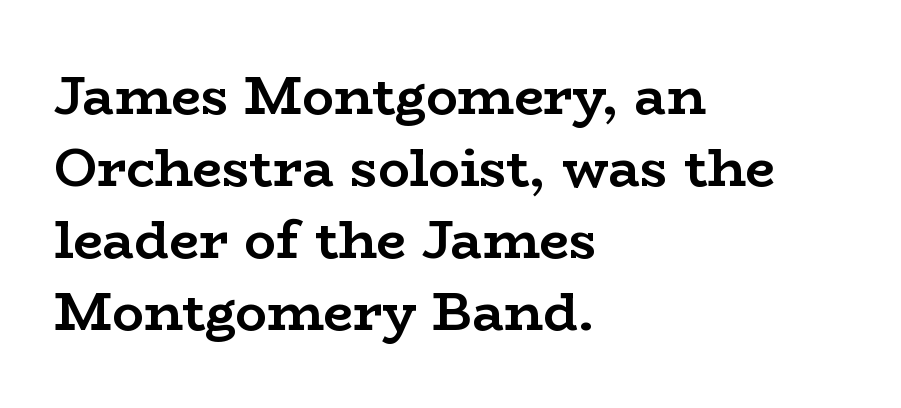
The image shows 53 px semibold, wide serif type, upright; set left-aligned, normal line spacing (1.36x), normal letter spacing, not underlined; low stroke contrast and a medium x-height.
